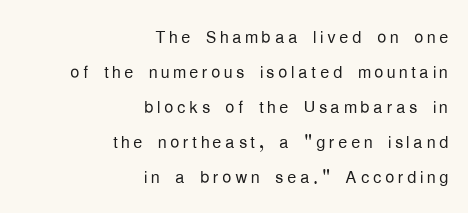
The image shows 23 px text type, upright; set right-aligned, normal line spacing (1.52x), not underlined.
